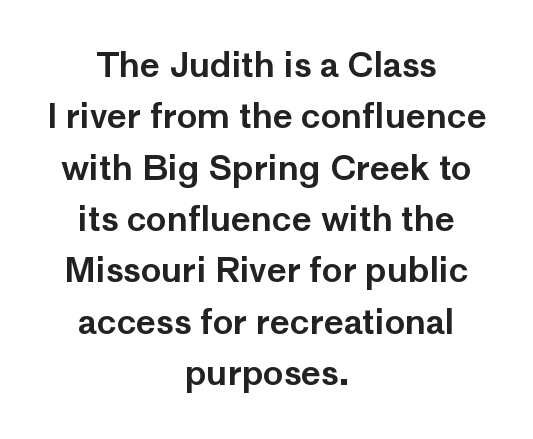
{"serif": "no", "italic": "no", "width": "normal", "stroke_contrast": "low", "x_height": "medium", "monospaced": "no", "underline": "no", "align": "center", "line_spacing": "normal", "line_spacing_ratio": 1.51, "letter_spacing": "normal", "letter_spacing_em": 0.0, "glyph_px": 34}
